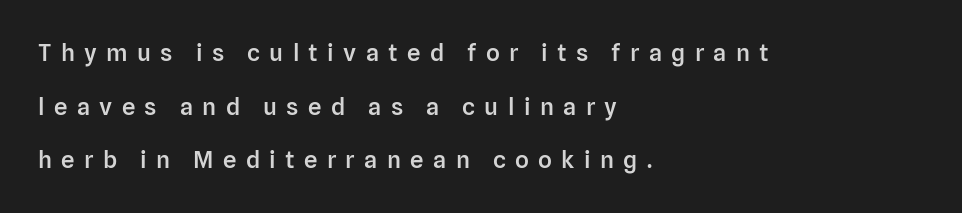
Q: Is the text bold? A: Semi-bold.
Q: Is the text italic (slanted)? A: No, it is upright.
Q: Is the text underlined? A: No.
Q: How is the paragraph aligned? A: Left-aligned.
Q: Is the spacing between letters normal or unusually wide? A: Unusually wide.
Q: Is the spacing between lines tight, normal or loose? A: Loose.
